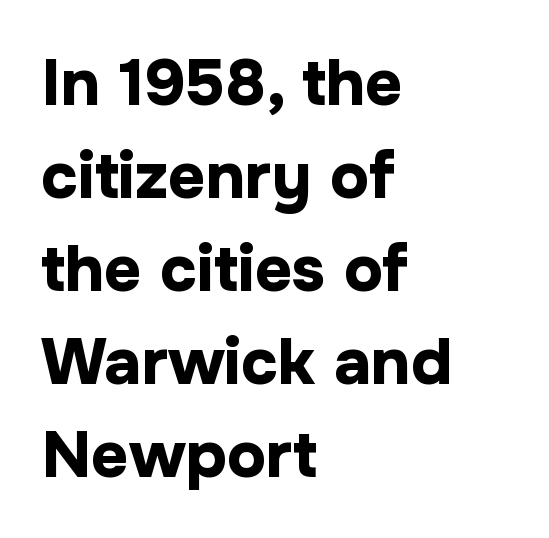
The passage shown is typed in a proportional face where columns would drift. You can tell from the bare stems that sans-serif type was used. As a designer I'd log this as weight 700, bold. Quick note: underline off.
